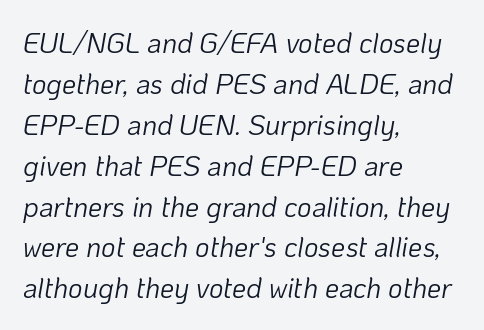
Q: Is the text bold? A: No.
Q: Is the text italic (slanted)? A: Yes, it leans right by about 10 degrees.
Q: Is the text underlined? A: No.
Q: How is the paragraph aligned? A: Left-aligned.
Q: Is the spacing between letters normal or unusually wide? A: Normal.
Q: Is the spacing between lines tight, normal or loose? A: Normal.
Q: Width (condensed, normal, or wide)? A: Normal.
Q: Stroke contrast? A: Low.
Q: x-height? A: Medium.
Q: Monospaced? A: No.
